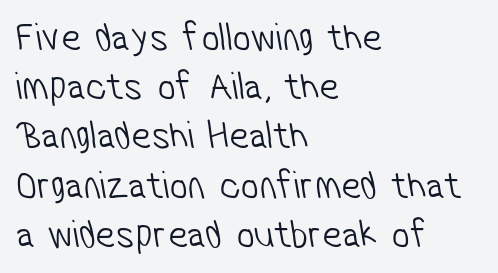
Q: Is the text bold? A: No.
Q: Is the typeface a serif or a sans-serif typeface? A: Sans-serif.
Q: Is the text underlined? A: No.
Q: How is the paragraph aligned? A: Left-aligned.
Q: Is the spacing between letters normal or unusually wide? A: Normal.
Q: Width (condensed, normal, or wide)? A: Condensed.
Q: Stroke contrast? A: Low.
Q: x-height? A: Medium.
Q: Monospaced? A: No.
